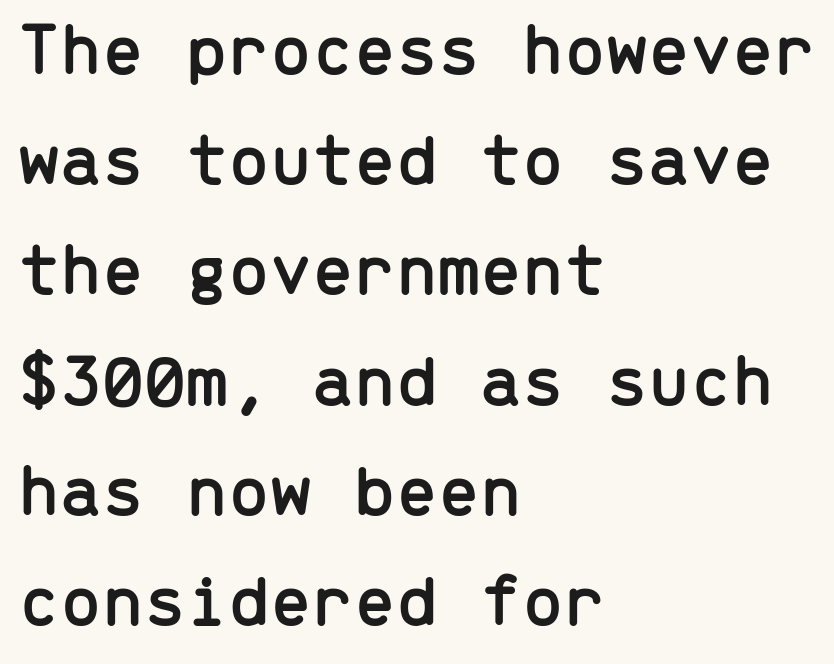
The image shows 75 px sans-serif type, upright, monospaced; set left-aligned, normal line spacing (1.47x), normal letter spacing, not underlined; low stroke contrast and a medium x-height.
